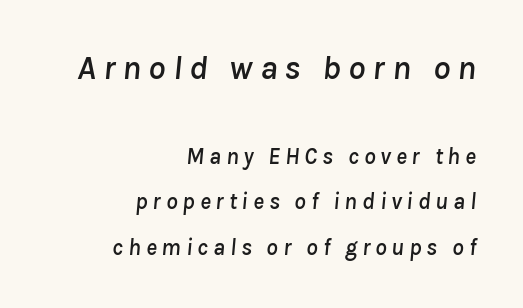
The image shows 34 px text type, italic (leaning right); set right-aligned, loose line spacing (1.98x), unusually wide letter spacing (+0.21 em), not underlined; the first (top) block is 1.48x larger; low stroke contrast and a medium x-height.
